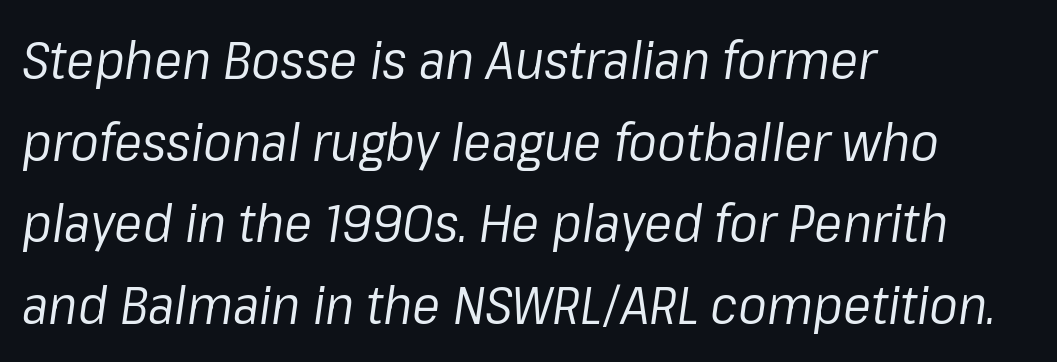
{"italic": "yes", "lean": "right", "slant_degrees": 8, "bold": "no", "weight": "regular", "width": "normal", "stroke_contrast": "low", "x_height": "medium", "monospaced": "no", "underline": "no", "align": "left", "line_spacing": "normal", "line_spacing_ratio": 1.54, "letter_spacing": "normal", "letter_spacing_em": 0.0, "glyph_px": 53}
